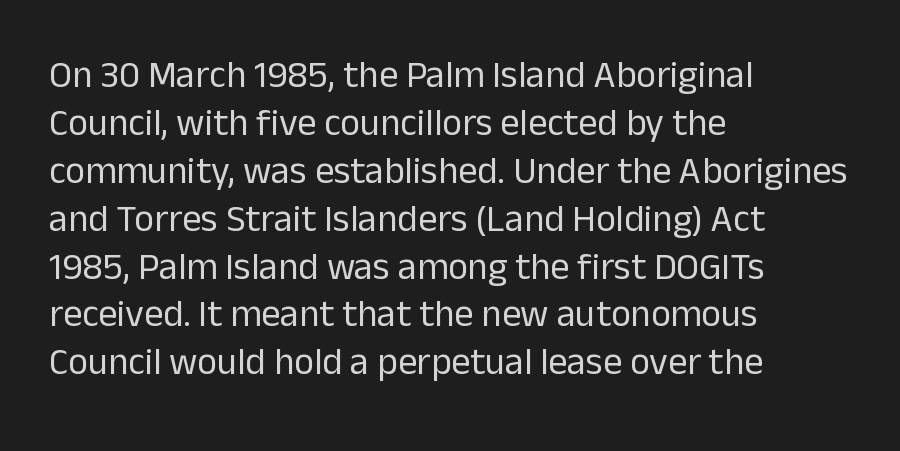
Q: Is the text bold? A: No.
Q: Is the text italic (slanted)? A: No, it is upright.
Q: Is the typeface a serif or a sans-serif typeface? A: Sans-serif.
Q: Is the text underlined? A: No.
Q: How is the paragraph aligned? A: Left-aligned.
Q: Is the spacing between letters normal or unusually wide? A: Normal.
Q: Is the spacing between lines tight, normal or loose? A: Normal.
Q: Width (condensed, normal, or wide)? A: Normal.
Q: Stroke contrast? A: Low.
Q: x-height? A: Medium.
Q: Monospaced? A: No.
